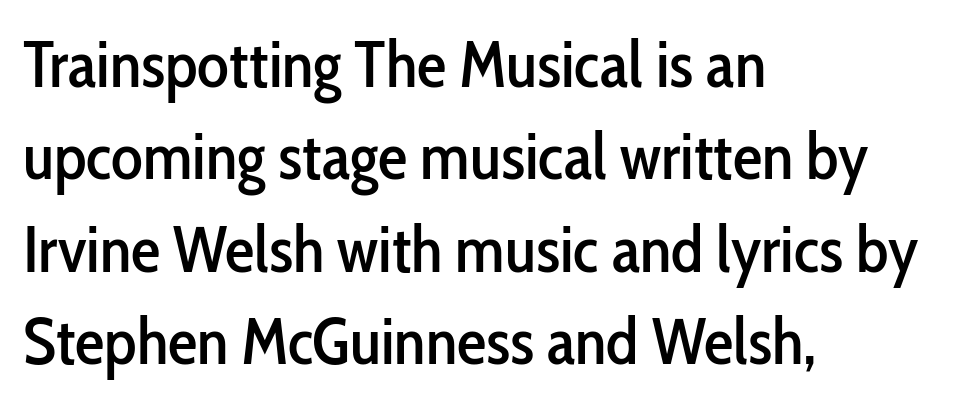
The image shows 66 px condensed sans-serif type, upright; set left-aligned, normal line spacing (1.4x), normal letter spacing, not underlined; low stroke contrast and a medium x-height.
